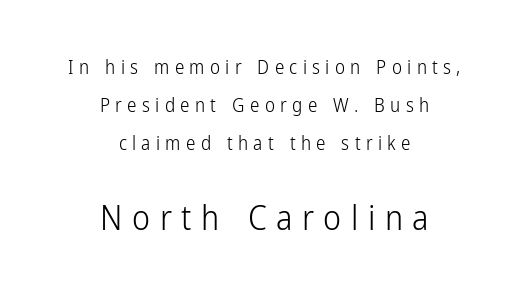
The image shows 34 px light, condensed sans-serif type, upright; set centered, loose line spacing (2.0x), unusually wide letter spacing (+0.28 em), not underlined; the second (bottom) block is 1.79x larger; low stroke contrast and a medium x-height.
